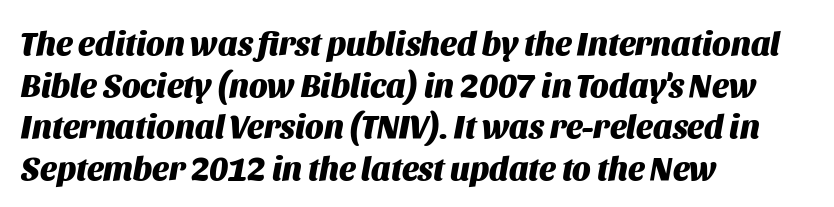
{"italic": "yes", "lean": "right", "slant_degrees": 11, "bold": "yes", "weight": "heavy", "width": "normal", "stroke_contrast": "medium", "x_height": "large", "monospaced": "no", "underline": "no", "align": "left", "line_spacing": "normal", "line_spacing_ratio": 1.26, "letter_spacing": "normal", "letter_spacing_em": 0.0, "glyph_px": 33}
